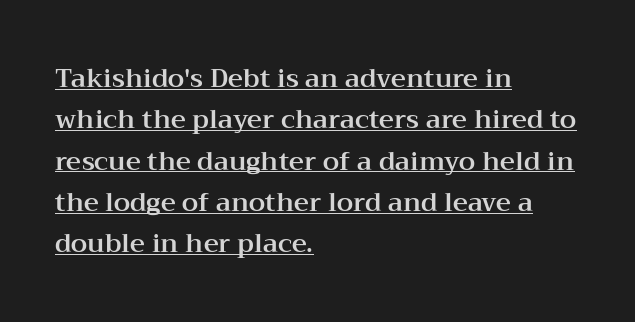
{"italic": "no", "underline": "yes", "align": "left", "line_spacing": "normal", "line_spacing_ratio": 1.59, "letter_spacing": "normal", "letter_spacing_em": 0.0, "glyph_px": 26}
